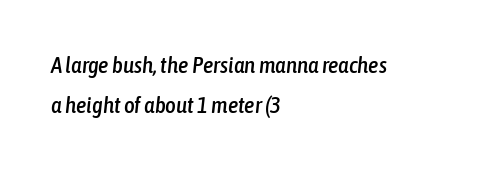
Underlining? Definitely not there. Italic? Definitely — the glyphs are oblique. These lines are set flush left with a ragged right edge. Characters follow at the spacing the type designer built in.
